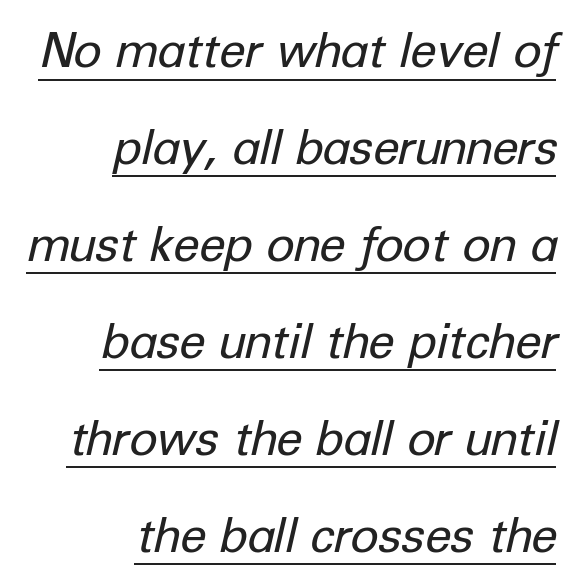
The image shows 48 px regular-weight type, italic (leaning right); set right-aligned, loose line spacing (2.02x), normal letter spacing, underlined; low stroke contrast and a medium x-height.
